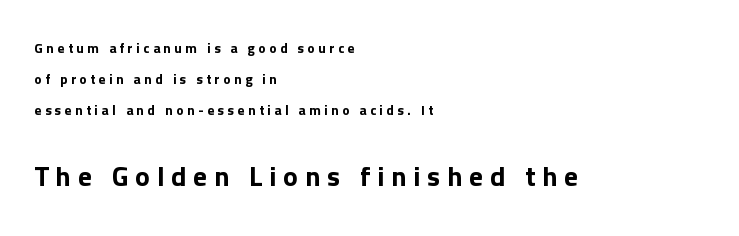
The image shows 28 px sans-serif type, upright; set left-aligned, loose line spacing (2.2x), unusually wide letter spacing (+0.24 em), not underlined; the second (bottom) block is 2.0x larger; low stroke contrast and a medium x-height.
